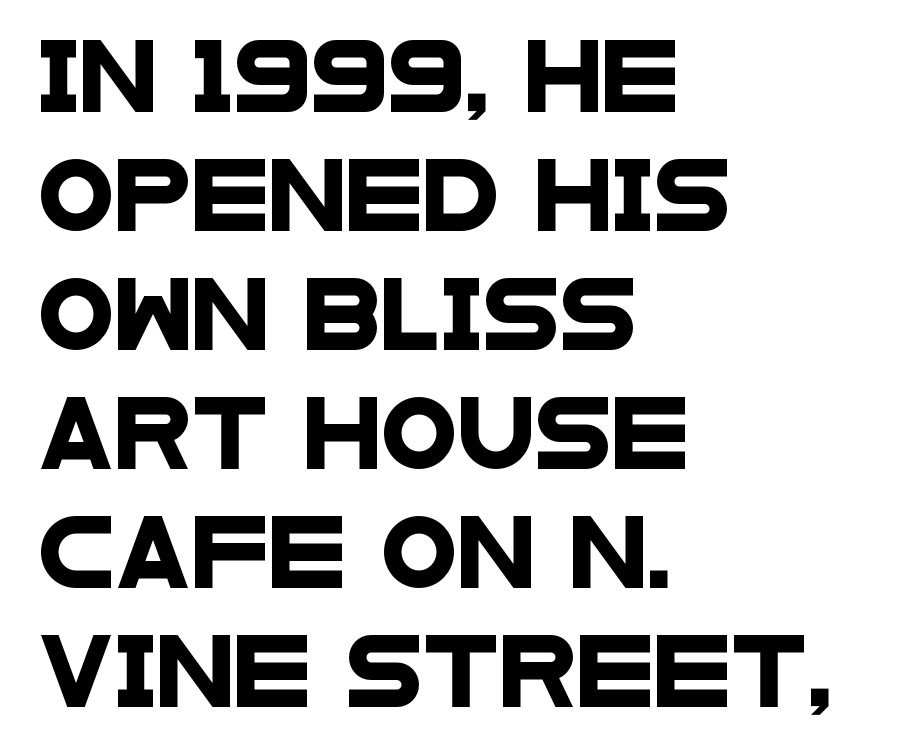
Unlike a traditional serif, this face leaves its strokes unadorned. Glyph-to-glyph distance matches everyday printed text. Descenders hang freely into open space. Leading: standard.
